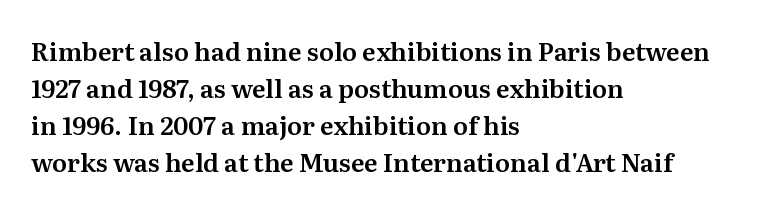
{"italic": "no", "underline": "no", "align": "left", "line_spacing": "normal", "line_spacing_ratio": 1.48, "letter_spacing": "normal", "letter_spacing_em": 0.0, "glyph_px": 25}
